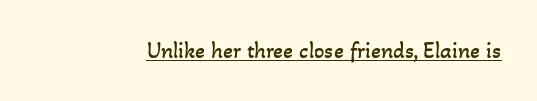
Compared with a typical body face, this is equally light or lighter still. The passage shown has conventional tracking throughout. The string is rendered with underlining switched on.
